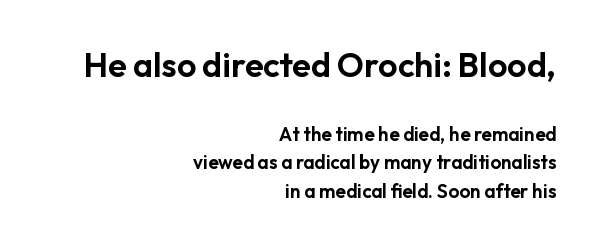
Whoever set this chose a conventional vertical rhythm. Reading down the block, your eye finds every line finishing at a fixed right position. Default kerning and tracking; the words read as compact shapes. Bare-footed words on every line.
